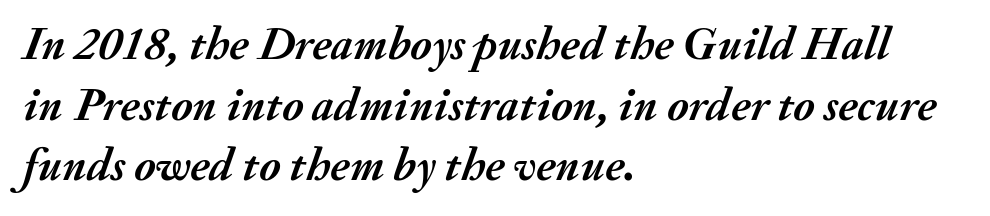
{"italic": "yes", "lean": "right", "slant_degrees": 20, "bold": "yes", "weight": "semibold", "width": "normal", "stroke_contrast": "medium", "x_height": "small", "monospaced": "no", "underline": "no", "align": "left", "line_spacing": "normal", "line_spacing_ratio": 1.29, "letter_spacing": "normal", "letter_spacing_em": 0.0, "glyph_px": 47}
